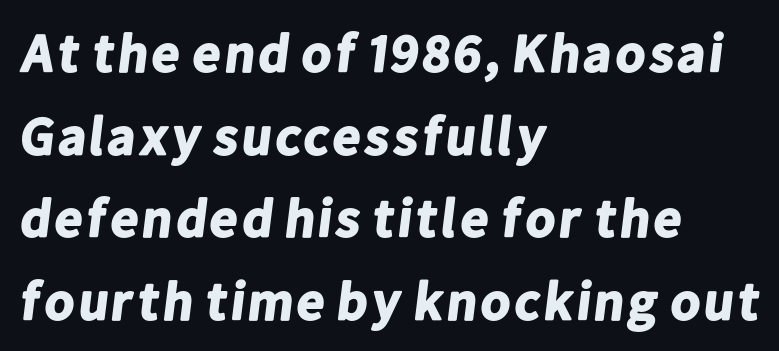
Q: Is the text bold? A: Yes.
Q: Is the typeface a serif or a sans-serif typeface? A: Sans-serif.
Q: Is the text underlined? A: No.
Q: How is the paragraph aligned? A: Left-aligned.
Q: Is the spacing between letters normal or unusually wide? A: Normal.
Q: Is the spacing between lines tight, normal or loose? A: Normal.
Q: Width (condensed, normal, or wide)? A: Normal.
Q: Stroke contrast? A: Low.
Q: x-height? A: Medium.
Q: Monospaced? A: No.
